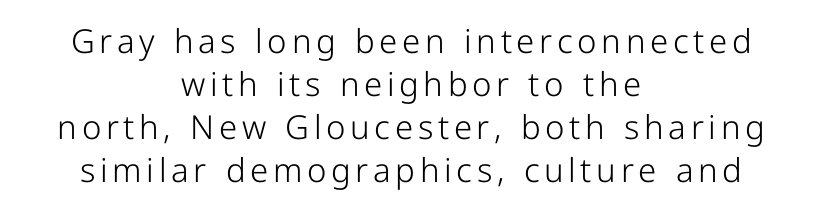
{"serif": "no", "italic": "no", "bold": "no", "weight": "light", "width": "normal", "stroke_contrast": "low", "x_height": "medium", "monospaced": "no", "underline": "no", "align": "center", "line_spacing": "normal", "line_spacing_ratio": 1.3, "glyph_px": 33}
